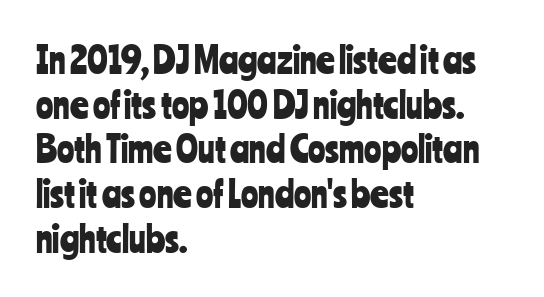
{"serif": "no", "italic": "no", "width": "condensed", "stroke_contrast": "low", "x_height": "medium", "monospaced": "no", "underline": "no", "align": "left", "line_spacing_ratio": 1.24, "letter_spacing": "normal", "letter_spacing_em": 0.0, "glyph_px": 36}
